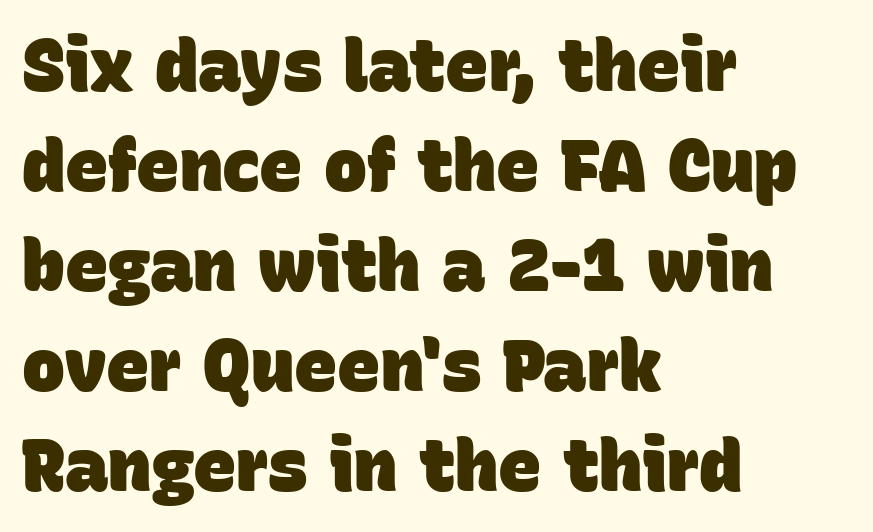
The image shows 72 px heavy sans-serif type; set left-aligned, normal line spacing (1.39x), normal letter spacing, not underlined; low stroke contrast and a large x-height.
